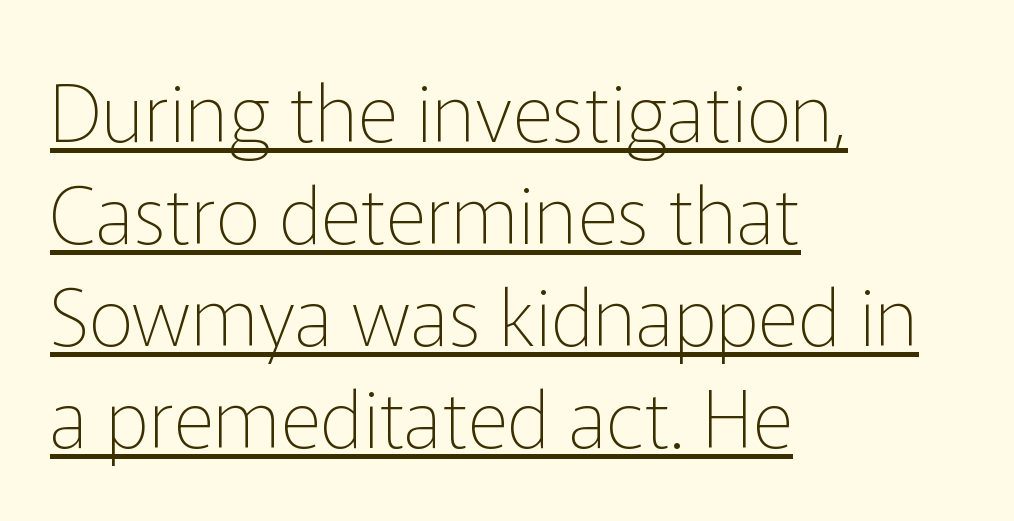
{"serif": "no", "italic": "no", "bold": "no", "weight": "thin", "width": "normal", "stroke_contrast": "low", "x_height": "medium", "monospaced": "no", "underline": "yes", "align": "left", "line_spacing": "normal", "line_spacing_ratio": 1.29, "letter_spacing": "normal", "letter_spacing_em": 0.0, "glyph_px": 79}
